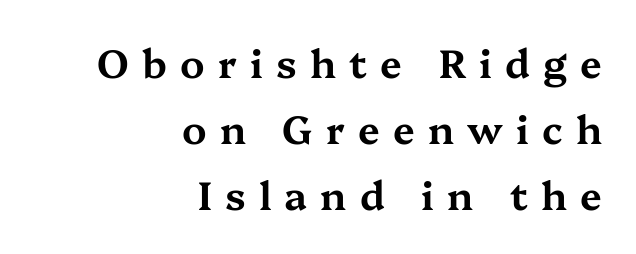
The image shows 39 px wide serif type, upright; set right-aligned, normal line spacing (1.69x), unusually wide letter spacing (+0.34 em), not underlined; medium stroke contrast and a medium x-height.
